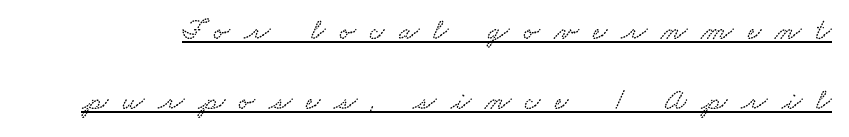
{"width": "wide", "stroke_contrast": "low", "x_height": "small", "monospaced": "no", "underline": "yes", "line_spacing": "loose", "line_spacing_ratio": 2.33, "letter_spacing": "wide", "letter_spacing_em": 0.47, "glyph_px": 30}
